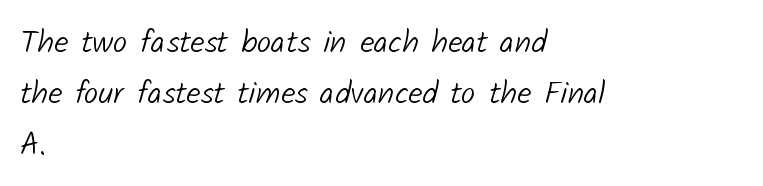
The letters sit at their default tracking, neither squeezed nor spread. Type style note: lacks serifs. Where is the straight margin? On the left. Summary of weight: not heavy and not bold. The space beneath each line is pristine and unruled. Note the varied advance widths — an 'i' is clearly narrower than an 'm'.
